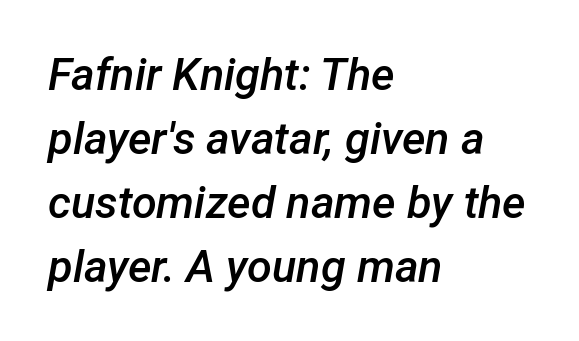
The image shows 45 px semibold type, italic (leaning right); set left-aligned, normal line spacing (1.42x), normal letter spacing, not underlined; low stroke contrast and a medium x-height.
